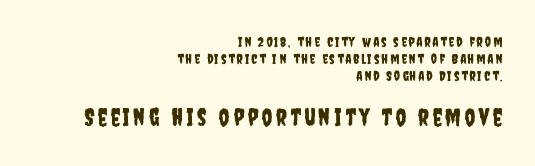
Q: Is the text italic (slanted)? A: No, it is upright.
Q: Is the text underlined? A: No.
Q: How is the paragraph aligned? A: Right-aligned.
Q: Which block of text is set in a larger size, the first (top) or the second (bottom)? A: The second (bottom) one.
